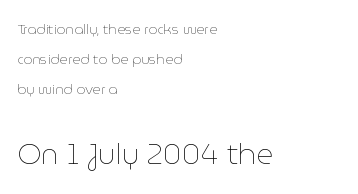
{"italic": "no", "bold": "no", "weight": "thin", "width": "normal", "stroke_contrast": "low", "x_height": "medium", "monospaced": "no", "underline": "no", "align": "left", "line_spacing": "loose", "line_spacing_ratio": 2.13, "letter_spacing": "normal", "letter_spacing_em": 0.0, "larger_block": "second", "size_ratio": 2.07, "glyph_px": 29}
